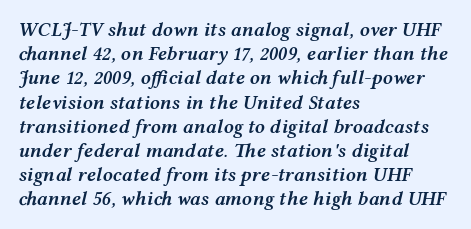
Q: Is the text bold? A: Semi-bold.
Q: Is the text italic (slanted)? A: Yes, it leans right by about 12 degrees.
Q: Is the text underlined? A: No.
Q: How is the paragraph aligned? A: Left-aligned.
Q: Is the spacing between letters normal or unusually wide? A: Normal.
